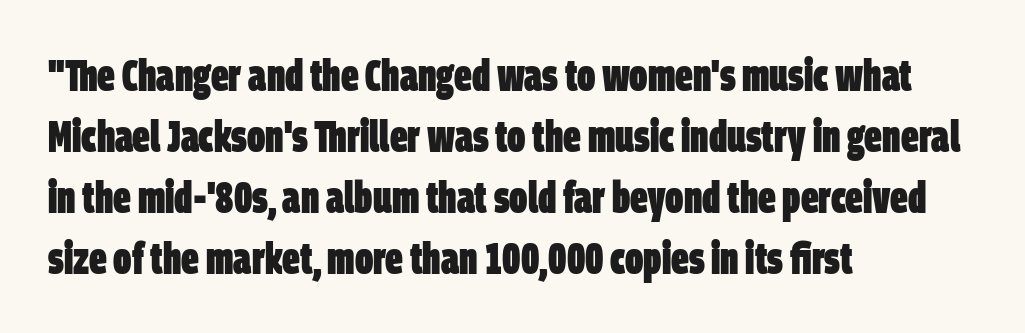
The image shows 44 px heavy, condensed sans-serif type; set left-aligned, normal line spacing (1.39x), normal letter spacing, not underlined; low stroke contrast and a large x-height.
